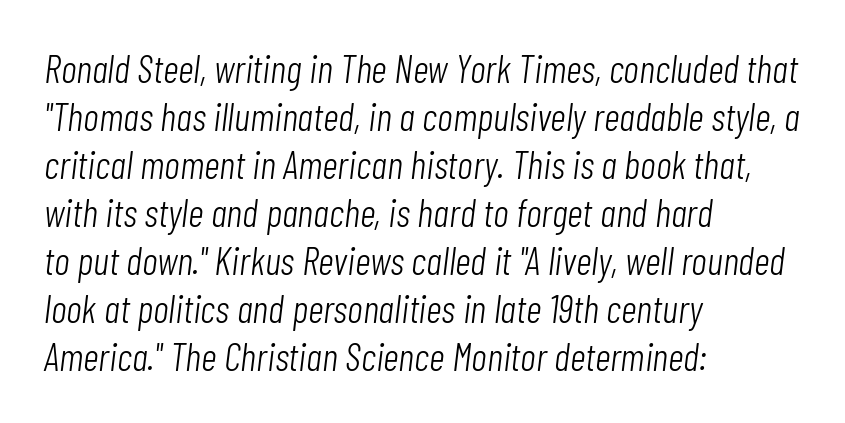
{"italic": "yes", "lean": "right", "slant_degrees": 7, "bold": "no", "weight": "light", "width": "condensed", "stroke_contrast": "low", "x_height": "medium", "monospaced": "no", "underline": "no", "align": "left", "line_spacing_ratio": 1.23, "letter_spacing": "normal", "letter_spacing_em": 0.0, "glyph_px": 39}
